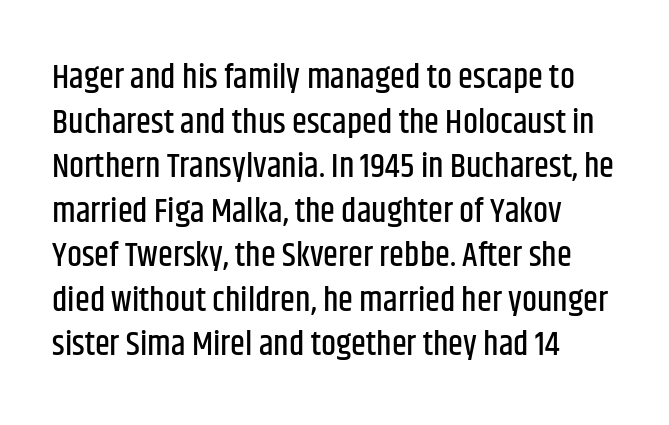
The image shows 34 px condensed sans-serif type, upright; set left-aligned, normal line spacing (1.31x), normal letter spacing, not underlined; low stroke contrast and a large x-height.
